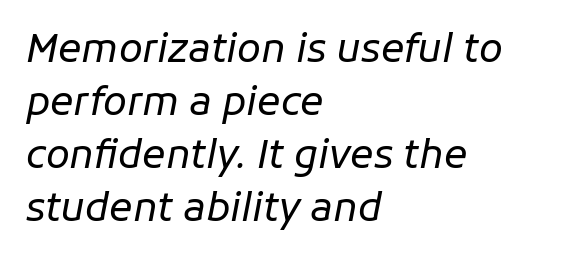
The rendering uses natural spacing where letterforms have individual widths. These lines stack with their left ends in a neat column. This rendering leaves character spacing at its baseline value. Plain, unruled lines of type. If you measured baseline to baseline, you'd find a middling distance.
